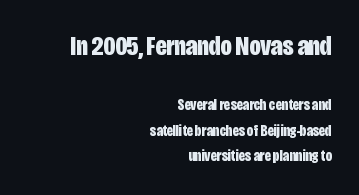
These lines keep a tight, regular rhythm from letter to letter. Look at the bottom of the vertical strokes: they stop flat, with no serifs. No italicization has been applied; the sample stays upright. Only glyphs here, with clear space below each row. A normal amount of white space separates one row of letters from the next. These lines carry a lot of weight — the face is fully bold.
